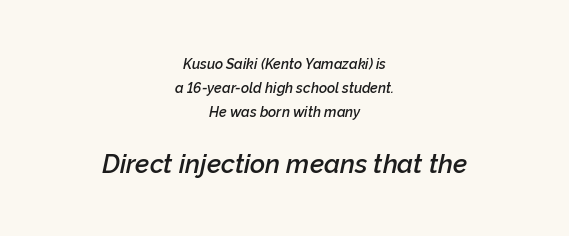
{"italic": "yes", "lean": "right", "slant_degrees": 12, "bold": "semi", "underline": "no", "align": "center", "line_spacing_ratio": 1.73, "letter_spacing": "normal", "letter_spacing_em": 0.0, "larger_block": "second", "size_ratio": 1.86, "glyph_px": 26}
